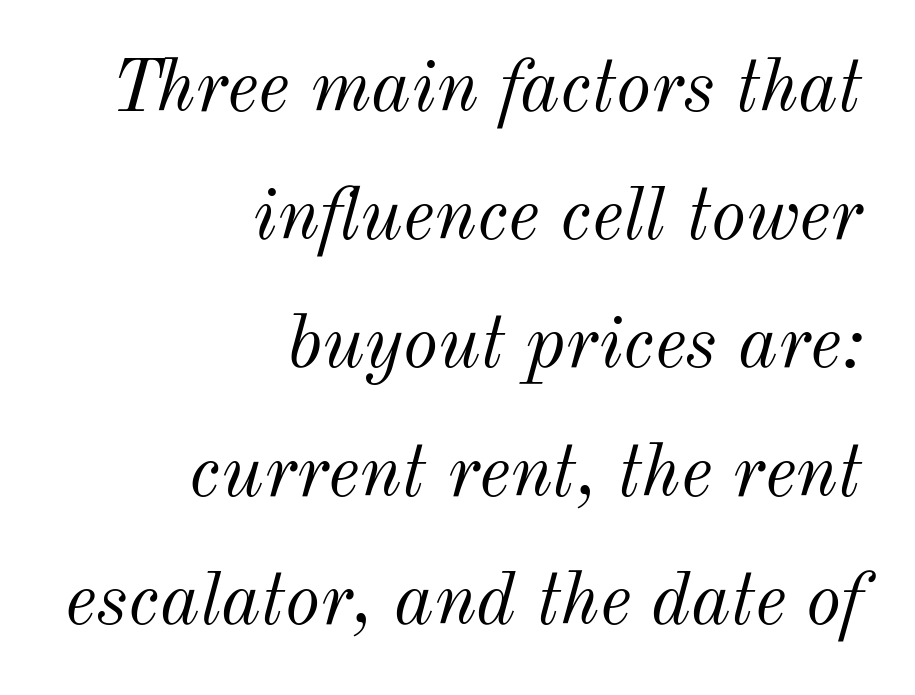
Stroke thickness stays within the range of a standard reading face or lighter. Characters are canted at an angle relative to the baseline's perpendicular. Underline: absent. The tracking reads as untouched default to a designer's eye. The face used here is proportionally spaced, like ordinary book or web type.
